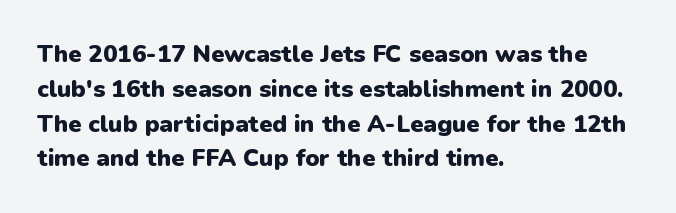
Q: Is the text bold? A: Yes.
Q: Is the text italic (slanted)? A: No, it is upright.
Q: Is the text underlined? A: No.
Q: How is the paragraph aligned? A: Left-aligned.
Q: Is the spacing between letters normal or unusually wide? A: Normal.
Q: Is the spacing between lines tight, normal or loose? A: Normal.
